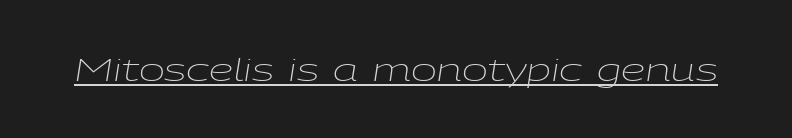
Q: Is the text bold? A: No.
Q: Is the text italic (slanted)? A: Yes, it leans right by about 9 degrees.
Q: Is the text underlined? A: Yes.
Q: Is the spacing between letters normal or unusually wide? A: Normal.
Q: Width (condensed, normal, or wide)? A: Wide.
Q: Stroke contrast? A: Low.
Q: x-height? A: Medium.
Q: Monospaced? A: No.
